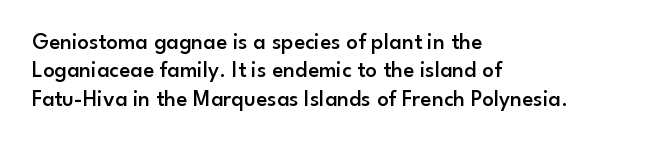
Q: Is the text bold? A: Semi-bold.
Q: Is the text italic (slanted)? A: No, it is upright.
Q: Is the text underlined? A: No.
Q: How is the paragraph aligned? A: Left-aligned.
Q: Is the spacing between letters normal or unusually wide? A: Normal.
